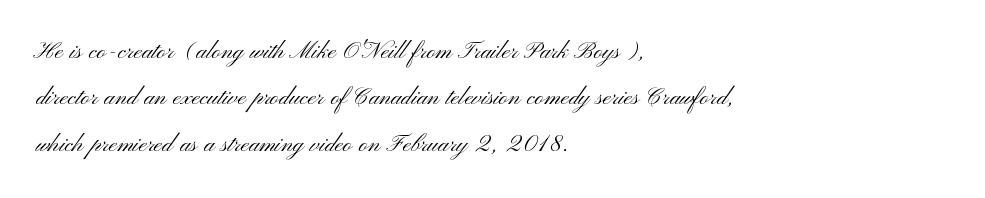
The image shows 30 px light, wide sans-serif type; set left-aligned, normal line spacing (1.55x), normal letter spacing, not underlined; medium stroke contrast and a small x-height.
